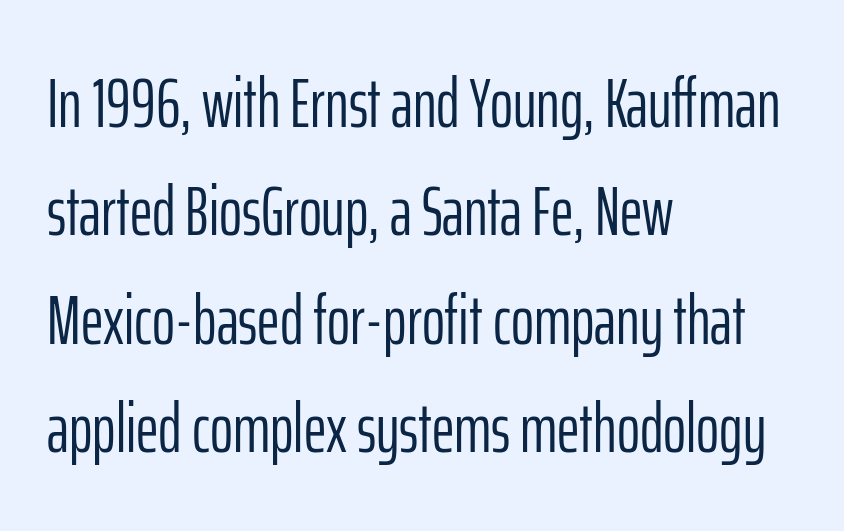
Q: Is the text bold? A: No.
Q: Is the text italic (slanted)? A: No, it is upright.
Q: Is the typeface a serif or a sans-serif typeface? A: Sans-serif.
Q: Is the text underlined? A: No.
Q: How is the paragraph aligned? A: Left-aligned.
Q: Is the spacing between letters normal or unusually wide? A: Normal.
Q: Is the spacing between lines tight, normal or loose? A: Normal.
Q: Width (condensed, normal, or wide)? A: Condensed.
Q: Stroke contrast? A: Low.
Q: x-height? A: Medium.
Q: Monospaced? A: No.
